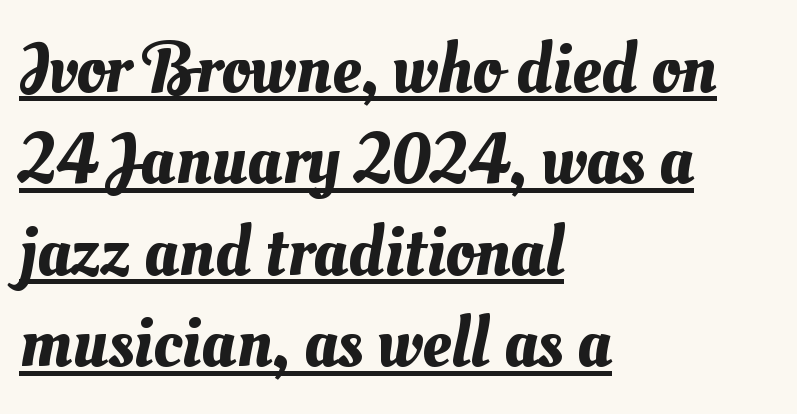
The image shows 72 px text type; set left-aligned, normal line spacing (1.27x), normal letter spacing, underlined; medium stroke contrast and a small x-height.
